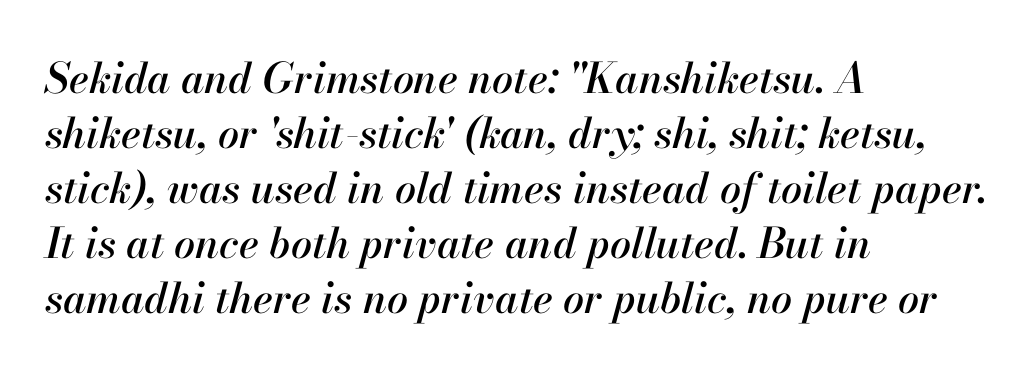
Q: Is the text italic (slanted)? A: Yes, it leans right by about 13 degrees.
Q: Is the text underlined? A: No.
Q: How is the paragraph aligned? A: Left-aligned.
Q: Is the spacing between letters normal or unusually wide? A: Normal.
Q: Is the spacing between lines tight, normal or loose? A: Normal.
Q: Width (condensed, normal, or wide)? A: Normal.
Q: Stroke contrast? A: High.
Q: x-height? A: Small.
Q: Monospaced? A: No.
